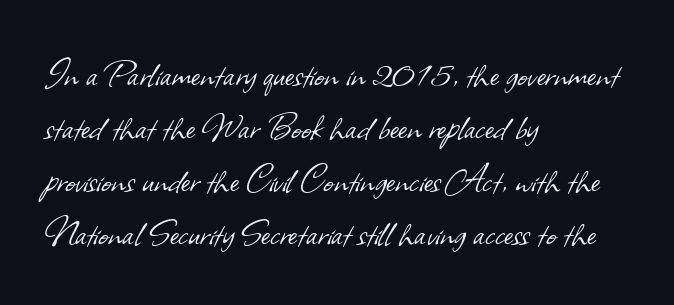
Character widths vary here, with narrow letters taking less room than wide ones. The string is rendered with underlining switched off. The passage is arranged the way most books set body copy — flush left. Compared with a typical body face, this is equally light or lighter still.
